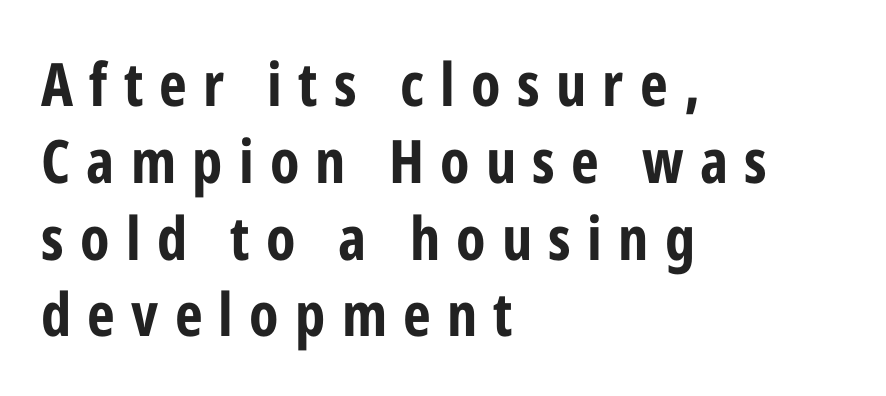
Q: Is the text bold? A: Yes.
Q: Is the text italic (slanted)? A: No, it is upright.
Q: Is the typeface a serif or a sans-serif typeface? A: Sans-serif.
Q: Is the text underlined? A: No.
Q: How is the paragraph aligned? A: Left-aligned.
Q: Is the spacing between letters normal or unusually wide? A: Unusually wide.
Q: Is the spacing between lines tight, normal or loose? A: Normal.
Q: Width (condensed, normal, or wide)? A: Condensed.
Q: Stroke contrast? A: Low.
Q: x-height? A: Medium.
Q: Monospaced? A: No.
